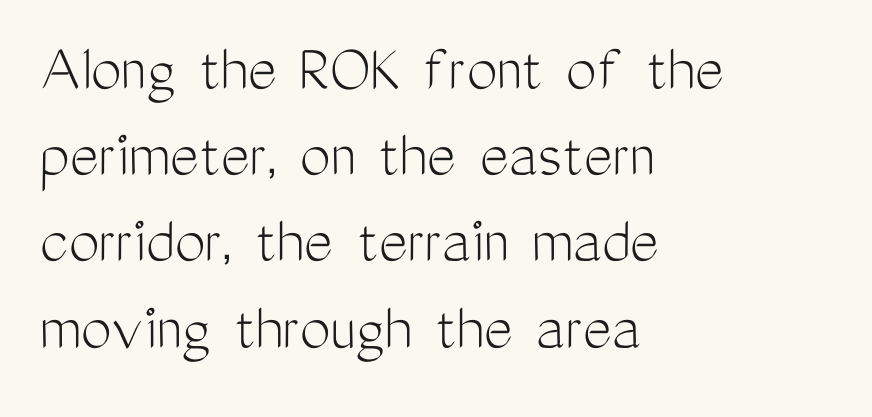
Q: Is the text bold? A: No.
Q: Is the text italic (slanted)? A: No, it is upright.
Q: Is the typeface a serif or a sans-serif typeface? A: Sans-serif.
Q: Is the text underlined? A: No.
Q: How is the paragraph aligned? A: Left-aligned.
Q: Is the spacing between letters normal or unusually wide? A: Normal.
Q: Is the spacing between lines tight, normal or loose? A: Normal.
Q: Width (condensed, normal, or wide)? A: Condensed.
Q: Stroke contrast? A: Medium.
Q: x-height? A: Medium.
Q: Monospaced? A: No.
